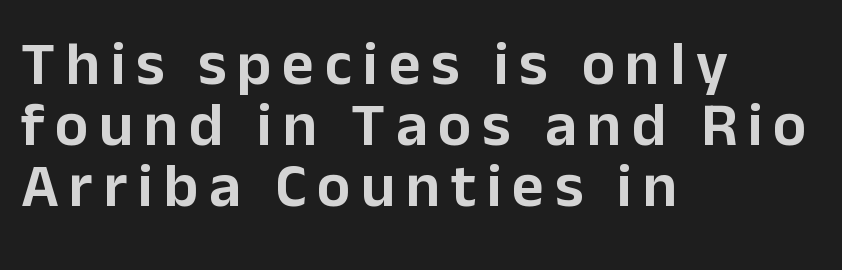
The image shows 62 px sans-serif type, upright; set left-aligned, tight line spacing (0.98x), not underlined; low stroke contrast and a medium x-height.
